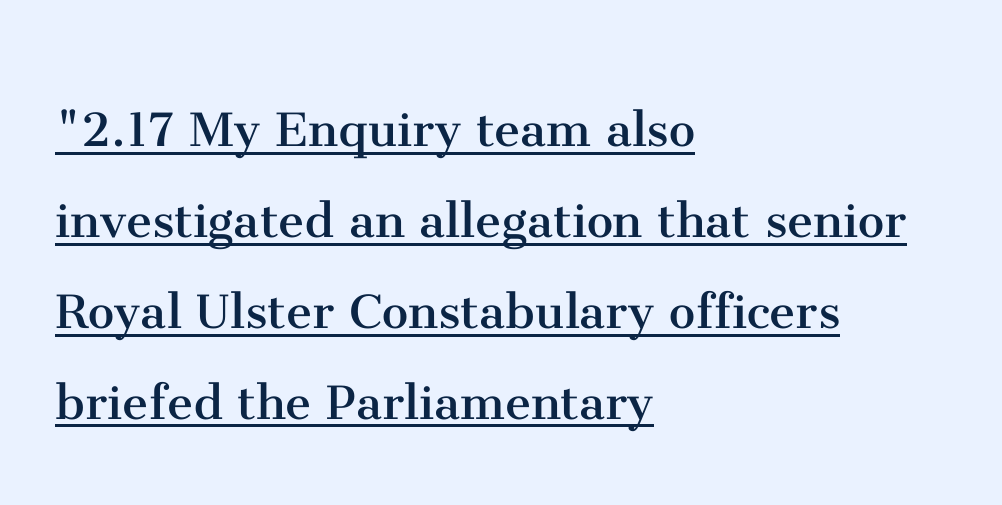
{"serif": "yes", "italic": "no", "bold": "no", "weight": "regular", "width": "normal", "stroke_contrast": "medium", "x_height": "medium", "monospaced": "no", "underline": "yes", "align": "left", "line_spacing": "normal", "line_spacing_ratio": 1.54, "letter_spacing": "normal", "letter_spacing_em": 0.0, "glyph_px": 59}
